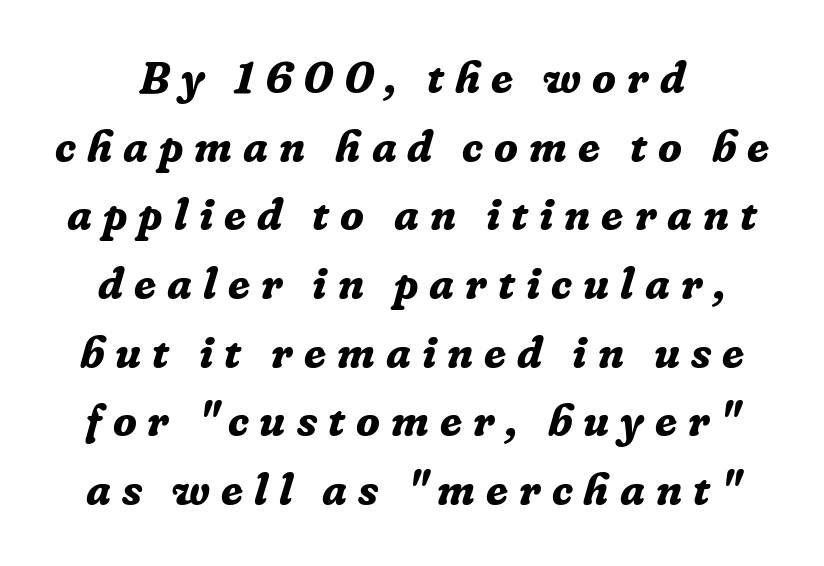
Is this a fixed-width face? No — the glyphs have proportional, varying widths. The tracking reads as deliberately expanded to a designer's eye. Horizontal bands of white between lines are of average thickness. The passage shown is typeset with a serif family. Stroke thickness is high; the sample reads as a true bold.
